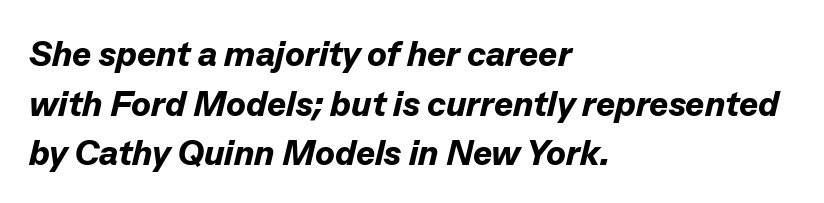
Q: Is the text bold? A: Yes.
Q: Is the text italic (slanted)? A: Yes, it leans right by about 13 degrees.
Q: Is the text underlined? A: No.
Q: How is the paragraph aligned? A: Left-aligned.
Q: Is the spacing between letters normal or unusually wide? A: Normal.
Q: Is the spacing between lines tight, normal or loose? A: Normal.
Q: Width (condensed, normal, or wide)? A: Normal.
Q: Stroke contrast? A: Low.
Q: x-height? A: Medium.
Q: Monospaced? A: No.
